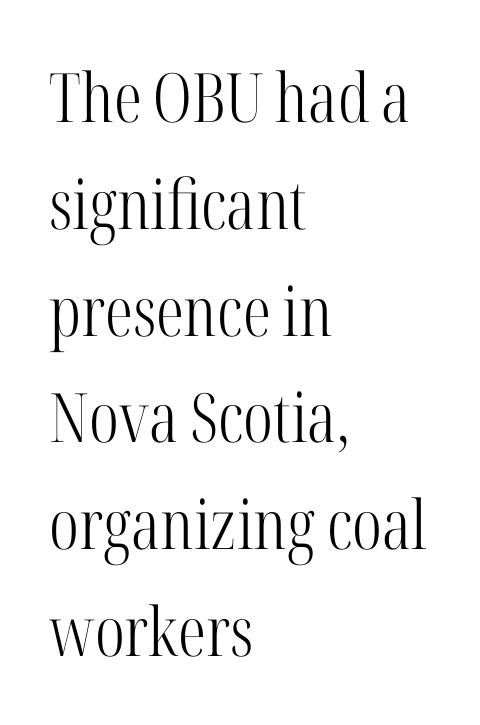
The image shows 68 px light, condensed serif type, upright; set left-aligned, normal line spacing (1.57x), normal letter spacing, not underlined; high stroke contrast and a medium x-height.
